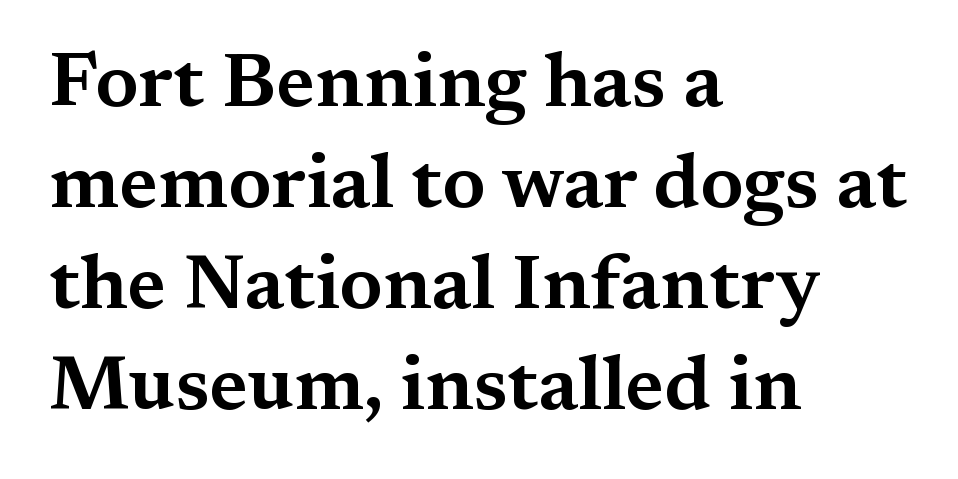
Teacher's note: observe the even left margin — that is flush-left alignment. Honestly, the letter spacing is just normal — you wouldn't notice it. If you measured baseline to baseline, you'd find a middling distance. The letters stand upright; this is a roman face. Underline: absent.
